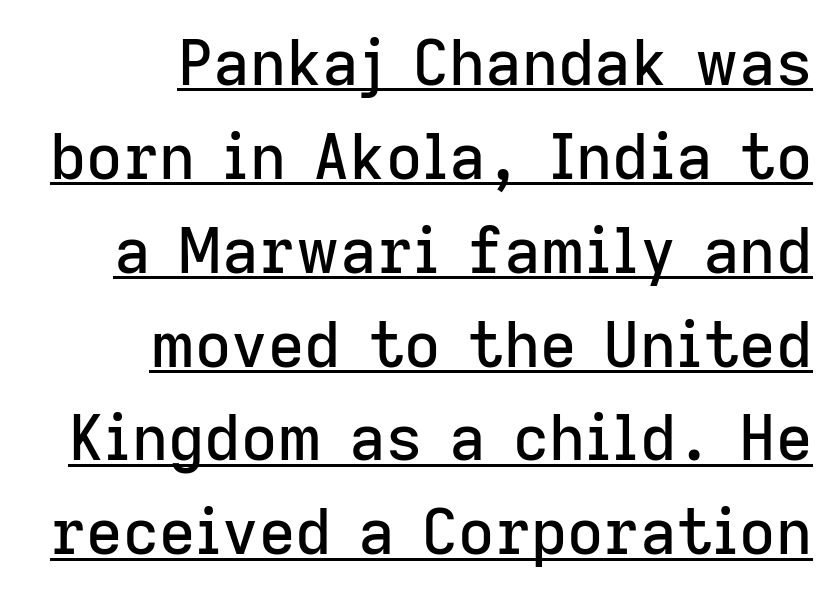
The face used here is a sans, in the tradition of grotesques and geometrics. In terms of posture, this sample is upright. Inter-character spacing is left at the font's built-in metrics. The typesetter chose a ragged-left arrangement here. Looks like regular typesetting: each glyph gets only the width it needs.
